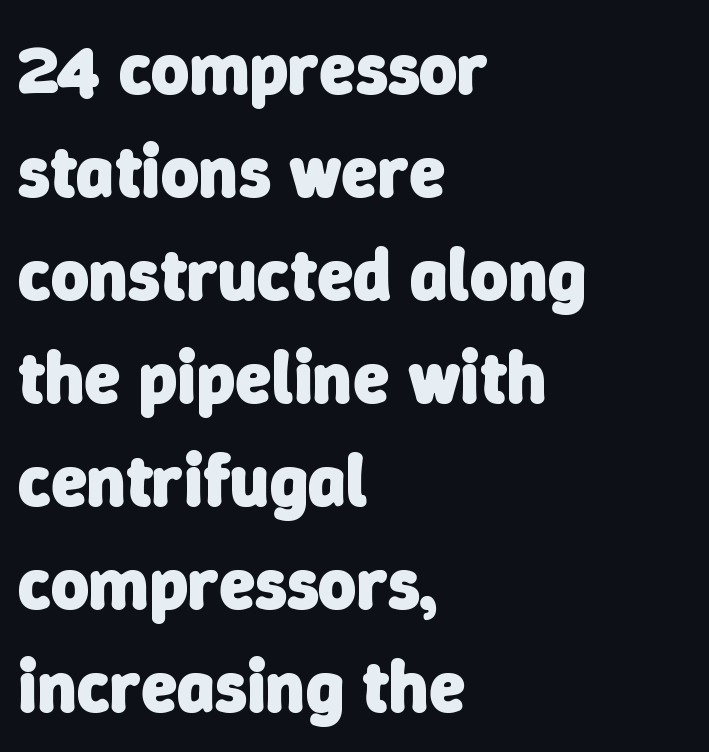
{"serif": "no", "bold": "yes", "weight": "heavy", "width": "normal", "stroke_contrast": "low", "x_height": "medium", "monospaced": "no", "underline": "no", "align": "left", "line_spacing": "normal", "line_spacing_ratio": 1.41, "letter_spacing": "normal", "letter_spacing_em": 0.0, "glyph_px": 73}
